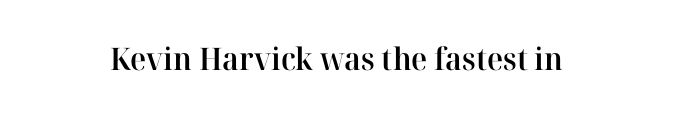
{"serif": "yes", "italic": "no", "bold": "semi", "weight": "semibold", "width": "normal", "stroke_contrast": "high", "x_height": "medium", "monospaced": "no", "underline": "no", "letter_spacing": "normal", "letter_spacing_em": 0.0, "glyph_px": 31}
